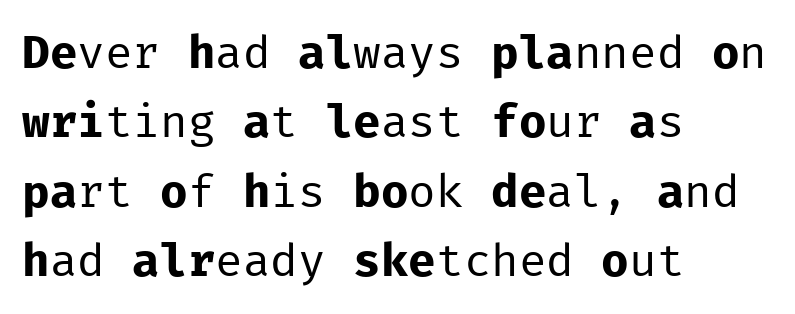
Q: Is the text bold? A: No.
Q: Is the text italic (slanted)? A: No, it is upright.
Q: Is the typeface a serif or a sans-serif typeface? A: Sans-serif.
Q: Is the text underlined? A: No.
Q: How is the paragraph aligned? A: Left-aligned.
Q: Is the spacing between letters normal or unusually wide? A: Normal.
Q: Is the spacing between lines tight, normal or loose? A: Normal.
Q: Width (condensed, normal, or wide)? A: Normal.
Q: Stroke contrast? A: Low.
Q: x-height? A: Medium.
Q: Monospaced? A: Yes.
